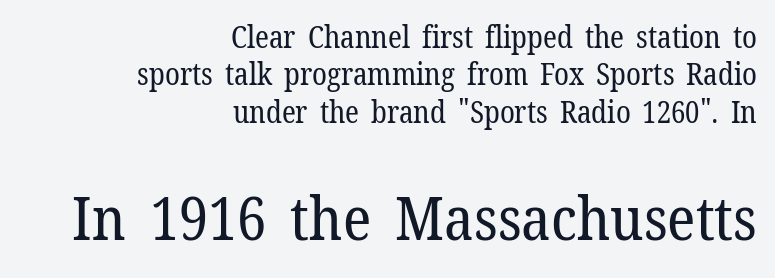
{"serif": "yes", "italic": "no", "bold": "no", "weight": "regular", "width": "normal", "stroke_contrast": "low", "x_height": "medium", "monospaced": "no", "underline": "no", "align": "right", "line_spacing": "normal", "line_spacing_ratio": 1.25, "letter_spacing": "normal", "letter_spacing_em": 0.0, "larger_block": "second", "size_ratio": 2.03, "glyph_px": 61}
